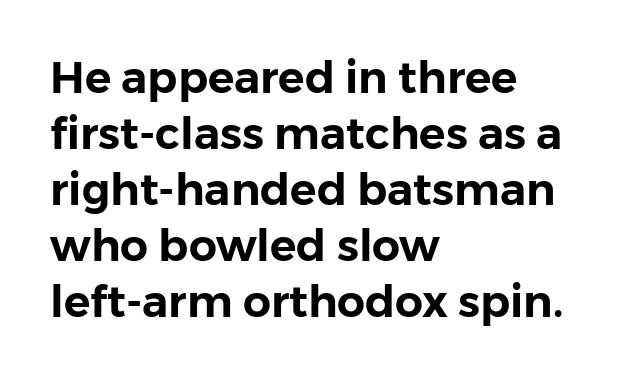
The image shows 44 px sans-serif type, upright; set left-aligned, normal line spacing (1.27x), normal letter spacing, not underlined; low stroke contrast and a medium x-height.
